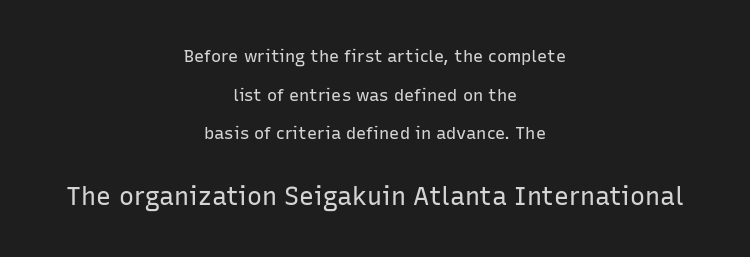
{"italic": "no", "bold": "no", "underline": "no", "align": "center", "line_spacing": "loose", "line_spacing_ratio": 2.27, "letter_spacing": "normal", "letter_spacing_em": 0.0, "larger_block": "second", "size_ratio": 1.47, "glyph_px": 25}
